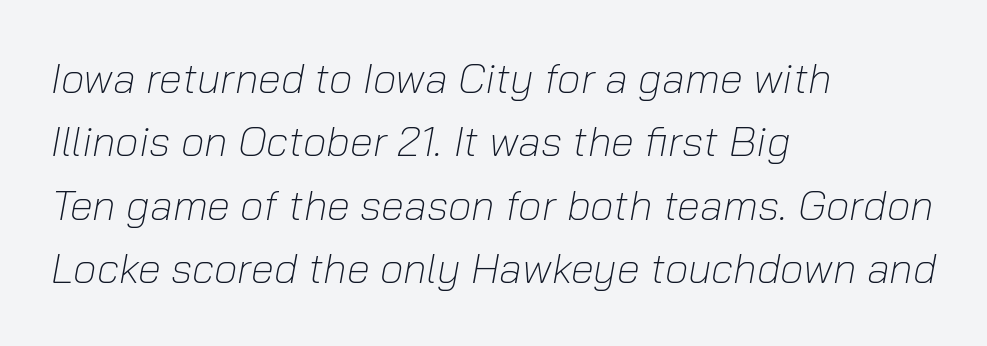
The image shows 42 px light type, italic (leaning right); set left-aligned, normal line spacing (1.51x), normal letter spacing, not underlined; low stroke contrast and a medium x-height.
